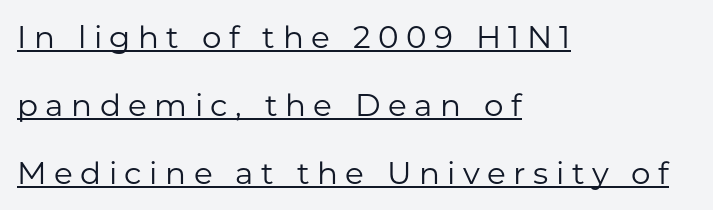
{"serif": "no", "italic": "no", "bold": "no", "weight": "regular", "width": "normal", "stroke_contrast": "low", "x_height": "medium", "monospaced": "no", "underline": "yes", "align": "left", "line_spacing": "loose", "line_spacing_ratio": 2.2, "letter_spacing": "wide", "letter_spacing_em": 0.24, "glyph_px": 31}
